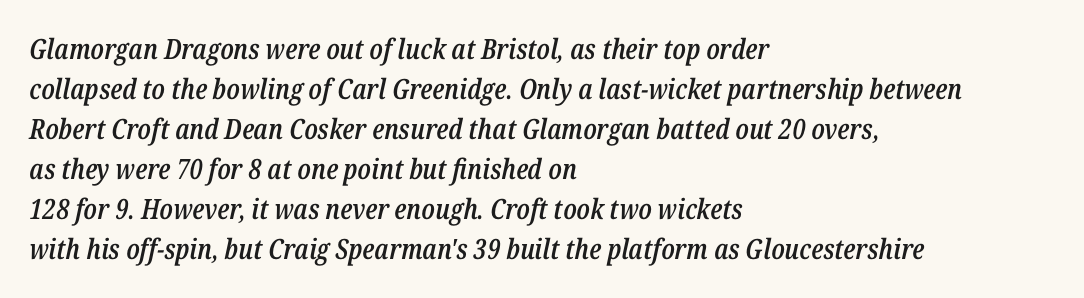
The image shows 28 px semibold, condensed type, italic (leaning right); set left-aligned, normal line spacing (1.43x), normal letter spacing, not underlined; low stroke contrast and a medium x-height.
